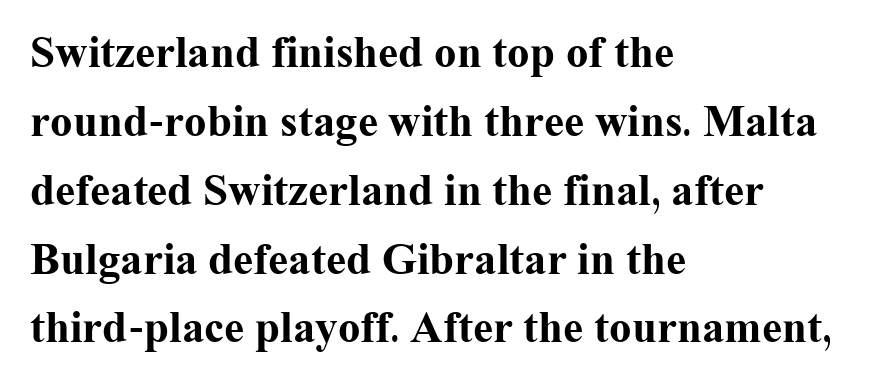
Heavy, bold letterforms. Do the characters align in a grid? No, the font is proportional. Classification — serif. The gap between lines stays unmarked. Normally led — the rows are evenly, conventionally spaced. The face used here is rendered with its standard letterfit.
